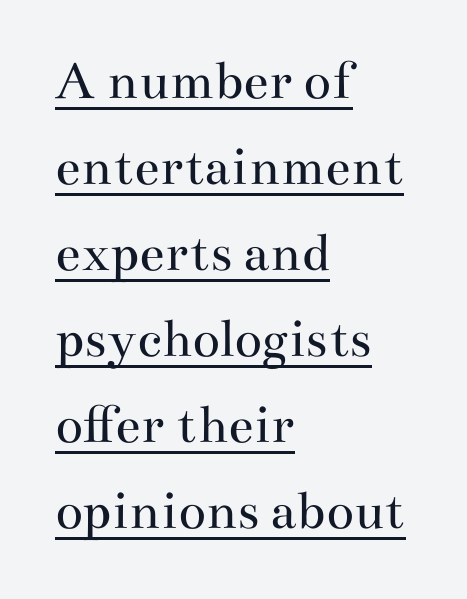
The image shows 57 px regular-weight, wide serif type, upright; set left-aligned, normal line spacing (1.51x), normal letter spacing, underlined; medium stroke contrast and a small x-height.
